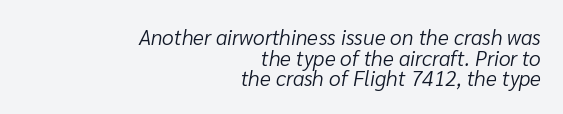
{"italic": "yes", "lean": "right", "slant_degrees": 10, "bold": "no", "underline": "no", "align": "right", "line_spacing": "tight", "line_spacing_ratio": 0.98, "letter_spacing": "normal", "letter_spacing_em": 0.0, "glyph_px": 21}
